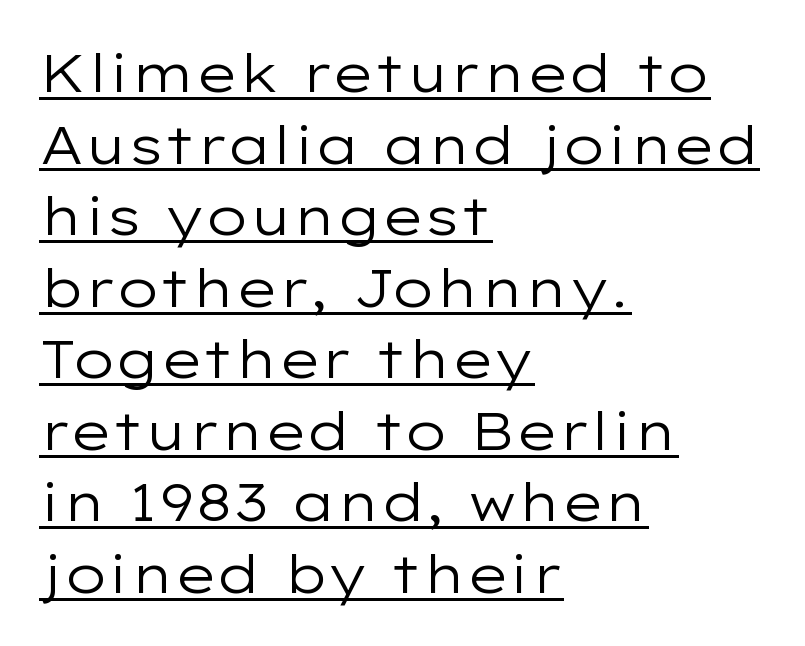
The image shows 53 px regular-weight, wide sans-serif type, upright; set left-aligned, normal line spacing (1.35x), normal letter spacing, underlined; low stroke contrast and a medium x-height.
